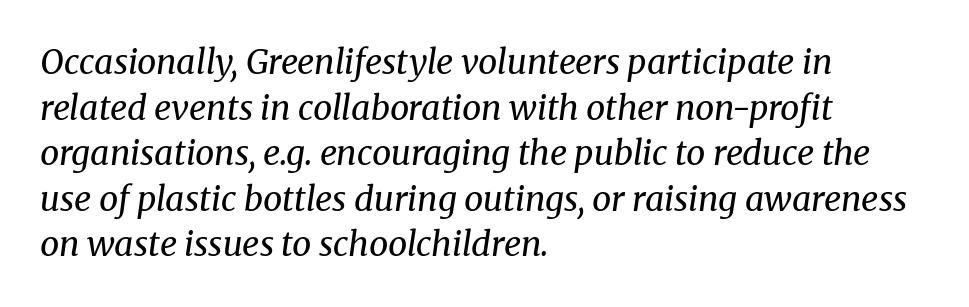
Q: Is the text bold? A: No.
Q: Is the text italic (slanted)? A: Yes, it leans right by about 8 degrees.
Q: Is the typeface a serif or a sans-serif typeface? A: Serif.
Q: Is the text underlined? A: No.
Q: How is the paragraph aligned? A: Left-aligned.
Q: Is the spacing between letters normal or unusually wide? A: Normal.
Q: Is the spacing between lines tight, normal or loose? A: Normal.
Q: Width (condensed, normal, or wide)? A: Normal.
Q: Stroke contrast? A: Medium.
Q: x-height? A: Medium.
Q: Monospaced? A: No.
